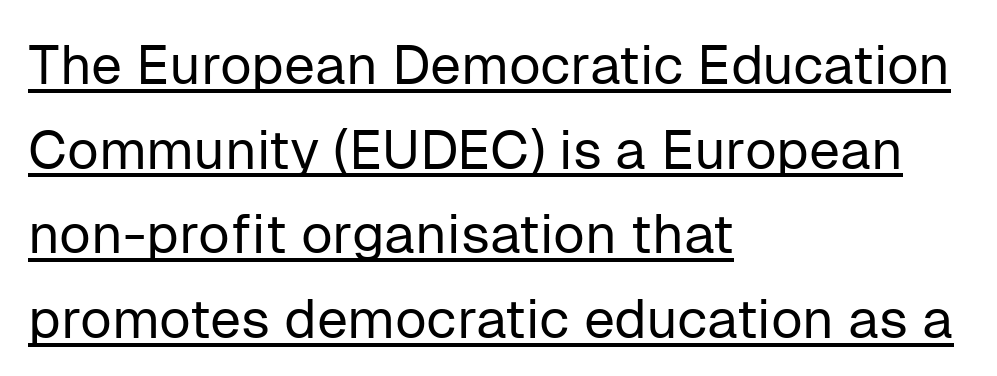
Q: Is the text bold? A: No.
Q: Is the text italic (slanted)? A: No, it is upright.
Q: Is the typeface a serif or a sans-serif typeface? A: Sans-serif.
Q: Is the text underlined? A: Yes.
Q: How is the paragraph aligned? A: Left-aligned.
Q: Is the spacing between letters normal or unusually wide? A: Normal.
Q: Is the spacing between lines tight, normal or loose? A: Normal.
Q: Width (condensed, normal, or wide)? A: Normal.
Q: Stroke contrast? A: Low.
Q: x-height? A: Medium.
Q: Monospaced? A: No.
